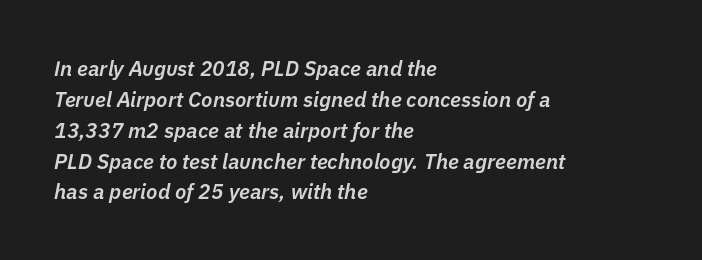
{"italic": "yes", "lean": "right", "slant_degrees": 11, "bold": "semi", "underline": "no", "align": "left", "line_spacing": "normal", "line_spacing_ratio": 1.47, "letter_spacing": "normal", "letter_spacing_em": 0.0, "glyph_px": 21}
